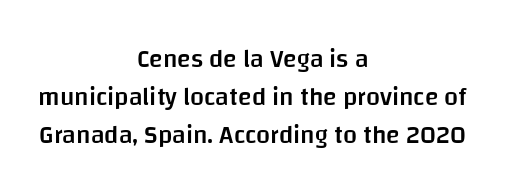
The image shows 25 px text type, upright; set centered, normal line spacing (1.53x), normal letter spacing, not underlined.
